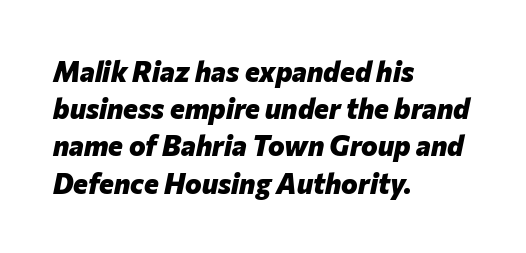
Character widths vary here, with narrow letters taking less room than wide ones. The rendering anchors every line to the left-hand side. When letters slant like this, we call the style italic. Observe the ordinary spacing: letters are neighbours, not strangers.
